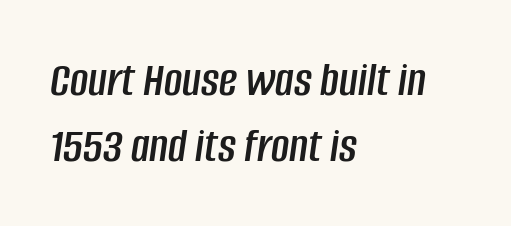
The image shows 50 px condensed type, italic (leaning right); set left-aligned, normal line spacing (1.32x), normal letter spacing, not underlined; low stroke contrast and a large x-height.
